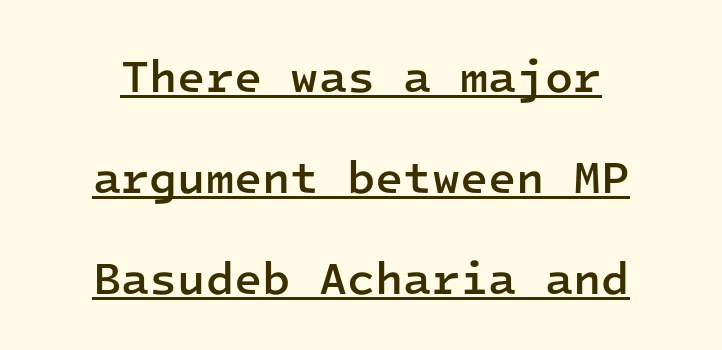
Q: Is the text bold? A: Semi-bold.
Q: Is the text italic (slanted)? A: No, it is upright.
Q: Is the typeface a serif or a sans-serif typeface? A: Sans-serif.
Q: Is the text underlined? A: Yes.
Q: How is the paragraph aligned? A: Centered.
Q: Is the spacing between letters normal or unusually wide? A: Normal.
Q: Is the spacing between lines tight, normal or loose? A: Loose.
Q: Width (condensed, normal, or wide)? A: Normal.
Q: Stroke contrast? A: Low.
Q: x-height? A: Medium.
Q: Monospaced? A: Yes.
